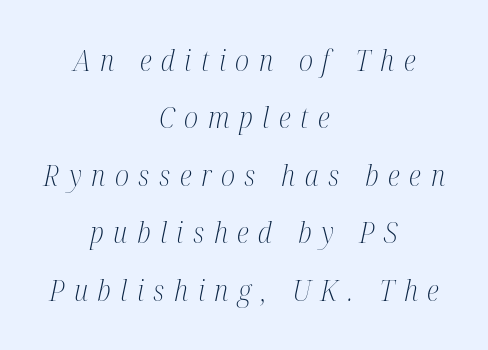
Q: Is the text bold? A: No.
Q: Is the text italic (slanted)? A: Yes, it leans right by about 12 degrees.
Q: Is the typeface a serif or a sans-serif typeface? A: Serif.
Q: Is the text underlined? A: No.
Q: How is the paragraph aligned? A: Centered.
Q: Is the spacing between letters normal or unusually wide? A: Unusually wide.
Q: Is the spacing between lines tight, normal or loose? A: Loose.
Q: Width (condensed, normal, or wide)? A: Condensed.
Q: Stroke contrast? A: Medium.
Q: x-height? A: Medium.
Q: Monospaced? A: No.
